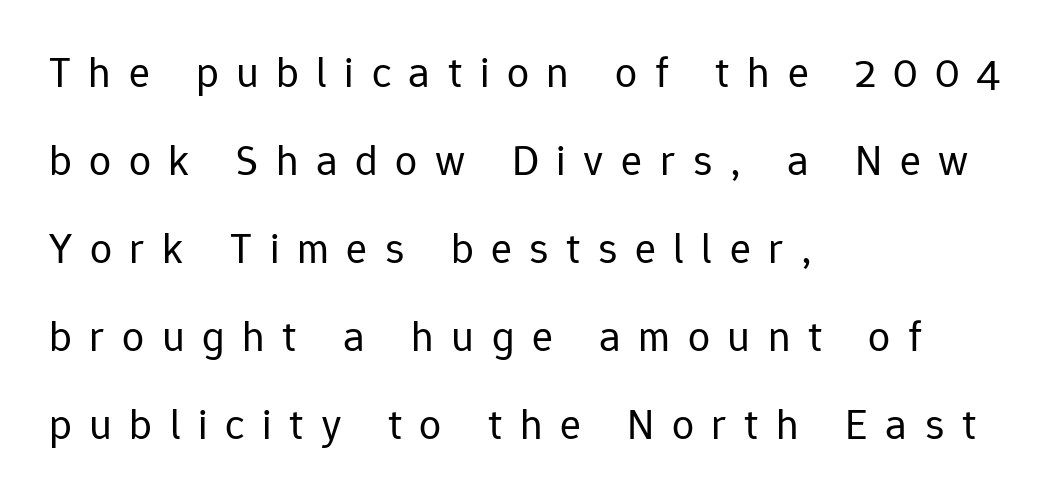
The passage shown is not bold in any degree. What kind of face is this? One without serifs — a sans. Is there any slant? The stems are plumb. The lines are quadded left. Clear beneath every line of the passage.
